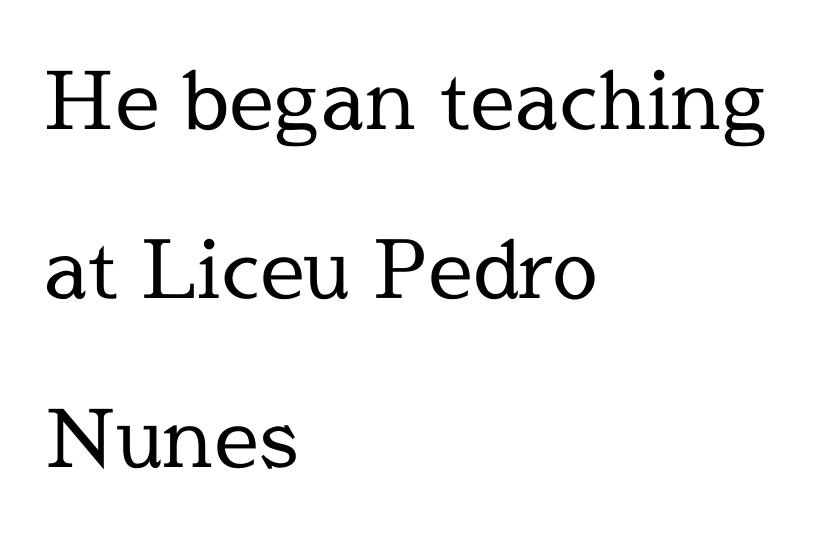
Q: Is the text bold? A: No.
Q: Is the text italic (slanted)? A: No, it is upright.
Q: Is the typeface a serif or a sans-serif typeface? A: Serif.
Q: Is the text underlined? A: No.
Q: How is the paragraph aligned? A: Left-aligned.
Q: Is the spacing between letters normal or unusually wide? A: Normal.
Q: Is the spacing between lines tight, normal or loose? A: Loose.
Q: Width (condensed, normal, or wide)? A: Normal.
Q: x-height? A: Medium.
Q: Monospaced? A: No.
